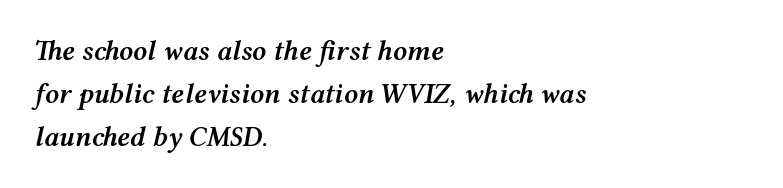
{"italic": "yes", "lean": "right", "slant_degrees": 12, "bold": "semi", "weight": "semibold", "width": "wide", "stroke_contrast": "medium", "x_height": "medium", "monospaced": "no", "underline": "no", "align": "left", "line_spacing": "normal", "line_spacing_ratio": 1.54, "letter_spacing": "normal", "letter_spacing_em": 0.0, "glyph_px": 28}
